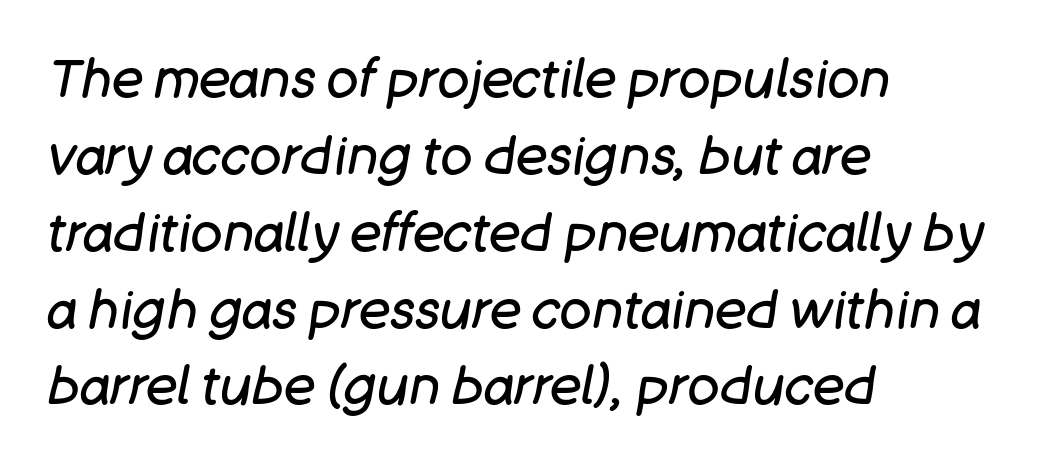
This is not heavy type; no bold has been used. The rows are spaced the way most documents space them. The glyphs are unaccompanied by any horizontal stroke below them. You could not count columns in this text — the font is proportionally spaced.
